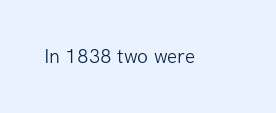
{"italic": "no", "bold": "no", "underline": "no", "letter_spacing": "normal", "letter_spacing_em": 0.0, "glyph_px": 20}
